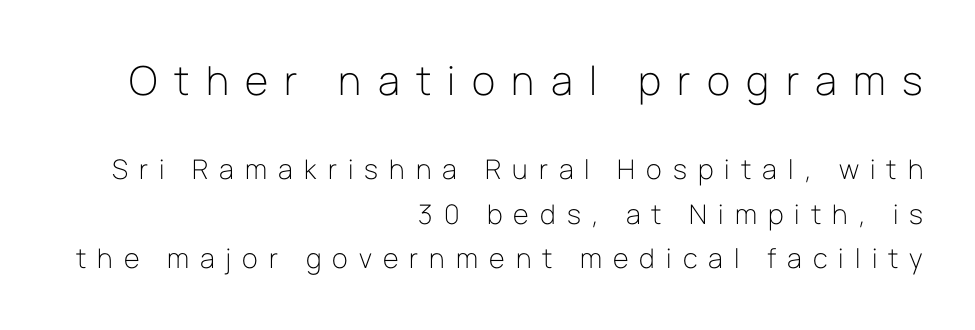
Right-aligned paragraph, ragged on the left. There is plenty of visible air inserted between adjacent glyphs. It's the straight-up-and-down kind of type. Decoration check: the copy has no underline. The block of text has a typical density, with ordinary space between rows.
